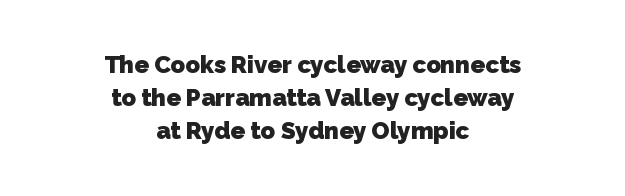
The image shows 24 px bold type; set centered, normal line spacing (1.38x), normal letter spacing, not underlined.
